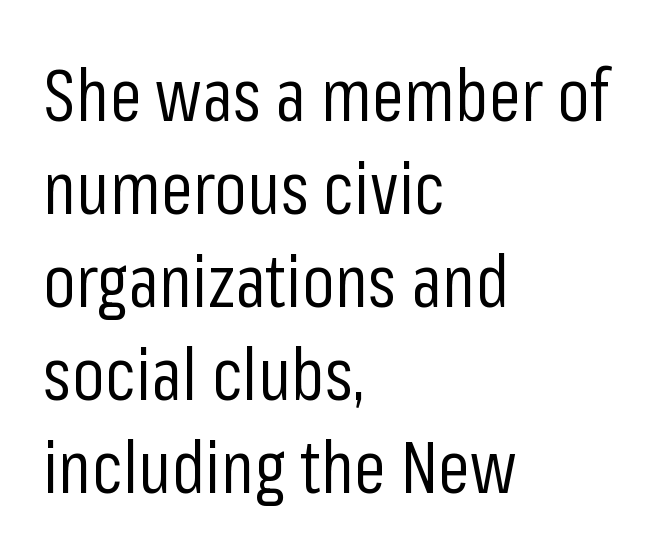
{"serif": "no", "italic": "no", "bold": "no", "weight": "regular", "width": "condensed", "stroke_contrast": "low", "x_height": "medium", "monospaced": "no", "underline": "no", "align": "left", "line_spacing": "normal", "line_spacing_ratio": 1.29, "letter_spacing": "normal", "letter_spacing_em": 0.0, "glyph_px": 72}
